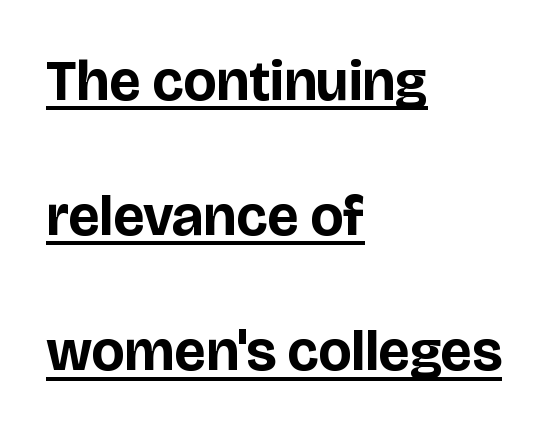
Q: Is the text bold? A: Yes.
Q: Is the text italic (slanted)? A: No, it is upright.
Q: Is the typeface a serif or a sans-serif typeface? A: Sans-serif.
Q: Is the text underlined? A: Yes.
Q: How is the paragraph aligned? A: Left-aligned.
Q: Is the spacing between letters normal or unusually wide? A: Normal.
Q: Is the spacing between lines tight, normal or loose? A: Loose.
Q: Width (condensed, normal, or wide)? A: Normal.
Q: Stroke contrast? A: Low.
Q: x-height? A: Large.
Q: Monospaced? A: No.
